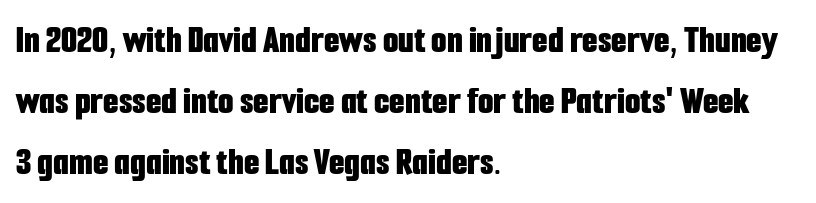
{"serif": "no", "italic": "no", "bold": "yes", "weight": "bold", "width": "condensed", "stroke_contrast": "low", "x_height": "medium", "monospaced": "no", "underline": "no", "align": "left", "line_spacing": "normal", "line_spacing_ratio": 1.53, "letter_spacing": "normal", "letter_spacing_em": 0.0, "glyph_px": 40}
